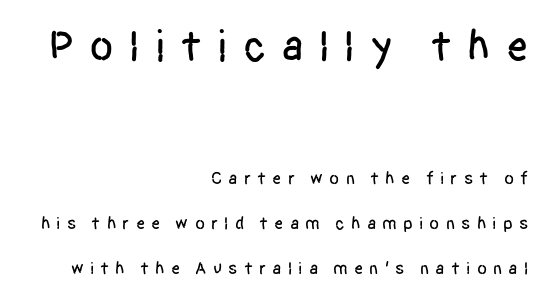
{"serif": "no", "italic": "no", "width": "condensed", "stroke_contrast": "low", "x_height": "large", "monospaced": "no", "underline": "no", "align": "right", "line_spacing": "loose", "line_spacing_ratio": 2.5, "letter_spacing": "wide", "letter_spacing_em": 0.34, "larger_block": "first", "size_ratio": 2.44, "glyph_px": 44}
